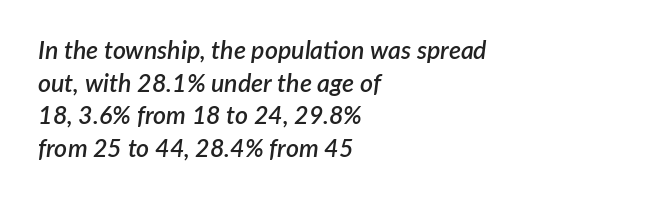
Q: Is the text bold? A: Semi-bold.
Q: Is the text italic (slanted)? A: Yes, it leans right by about 7 degrees.
Q: Is the text underlined? A: No.
Q: How is the paragraph aligned? A: Left-aligned.
Q: Is the spacing between letters normal or unusually wide? A: Normal.
Q: Is the spacing between lines tight, normal or loose? A: Normal.
